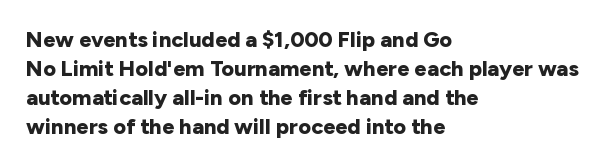
The image shows 22 px bold type, upright; set left-aligned, normal line spacing (1.32x), normal letter spacing, not underlined.
